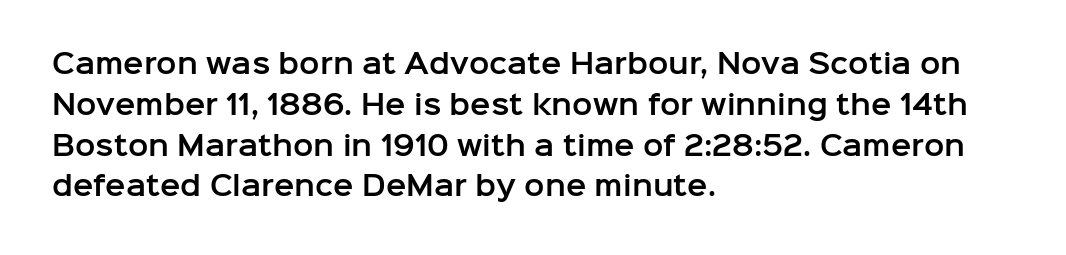
The typography opts for an upright posture over an oblique one. Descenders hang freely into open space. The rag falls on the right side of this text block. No extra tracking has been applied to these lines. Does the leading feel generous? No, just average.
